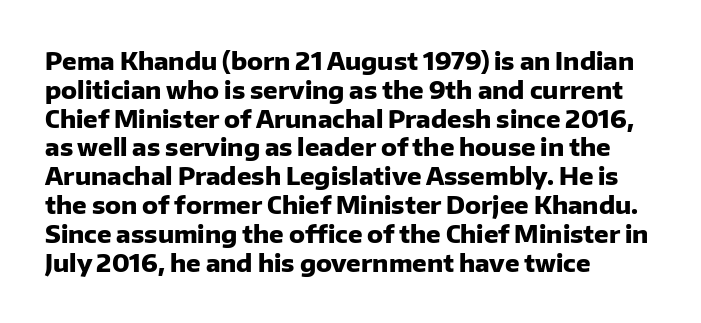
{"italic": "no", "bold": "yes", "underline": "no", "align": "left", "line_spacing_ratio": 1.2, "letter_spacing": "normal", "letter_spacing_em": 0.0, "glyph_px": 24}
